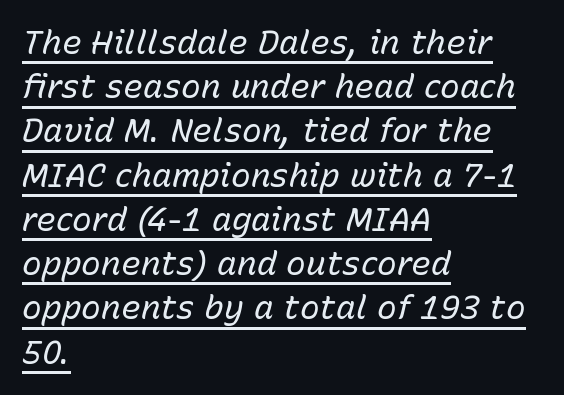
Q: Is the text bold? A: No.
Q: Is the text italic (slanted)? A: Yes, it leans right by about 15 degrees.
Q: Is the text underlined? A: Yes.
Q: How is the paragraph aligned? A: Left-aligned.
Q: Is the spacing between letters normal or unusually wide? A: Normal.
Q: Is the spacing between lines tight, normal or loose? A: Normal.
Q: Width (condensed, normal, or wide)? A: Normal.
Q: Stroke contrast? A: Low.
Q: x-height? A: Medium.
Q: Monospaced? A: No.
